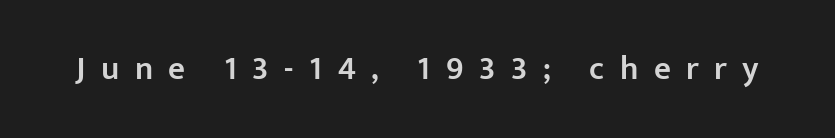
Q: Is the text bold? A: Semi-bold.
Q: Is the text italic (slanted)? A: No, it is upright.
Q: Is the typeface a serif or a sans-serif typeface? A: Sans-serif.
Q: Is the text underlined? A: No.
Q: Is the spacing between letters normal or unusually wide? A: Unusually wide.
Q: Width (condensed, normal, or wide)? A: Normal.
Q: Stroke contrast? A: Low.
Q: x-height? A: Medium.
Q: Monospaced? A: No.
